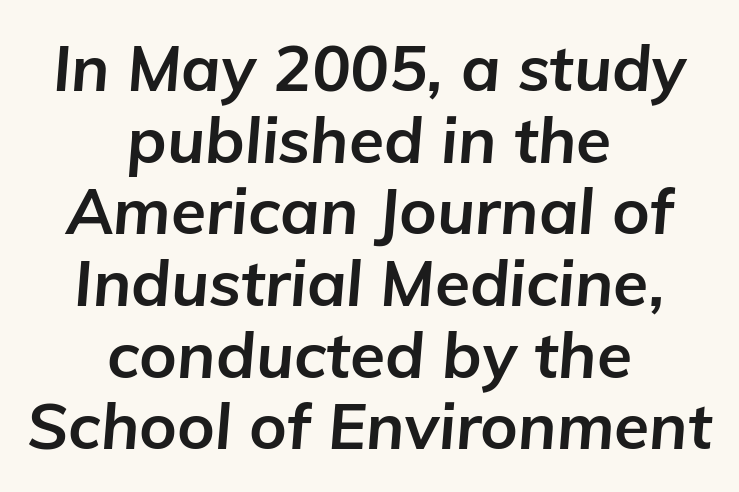
Q: Is the text bold? A: Yes.
Q: Is the text italic (slanted)? A: Yes, it leans right by about 5 degrees.
Q: Is the text underlined? A: No.
Q: How is the paragraph aligned? A: Centered.
Q: Is the spacing between letters normal or unusually wide? A: Normal.
Q: Is the spacing between lines tight, normal or loose? A: Tight.
Q: Width (condensed, normal, or wide)? A: Normal.
Q: Stroke contrast? A: Low.
Q: x-height? A: Medium.
Q: Monospaced? A: No.
